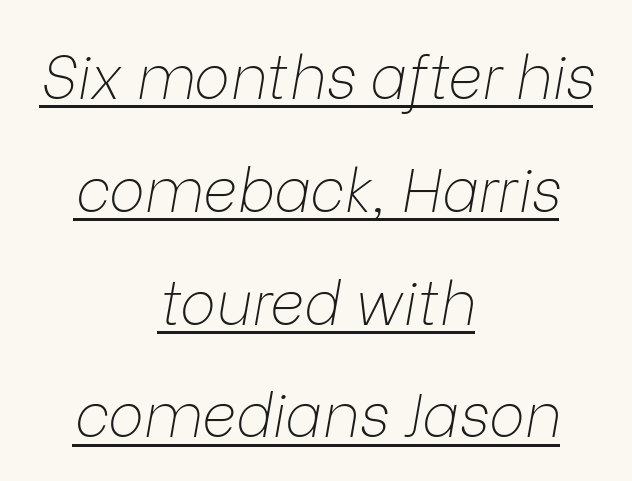
The text block is weighted toward neither margin, spreading evenly from the middle. Yep, that's italic — everything's leaning. The font is comparable to plain body text, perhaps lighter. The sample's only ornament is a line tracing under the words. Spacing between characters is what you'd get straight out of the box.
